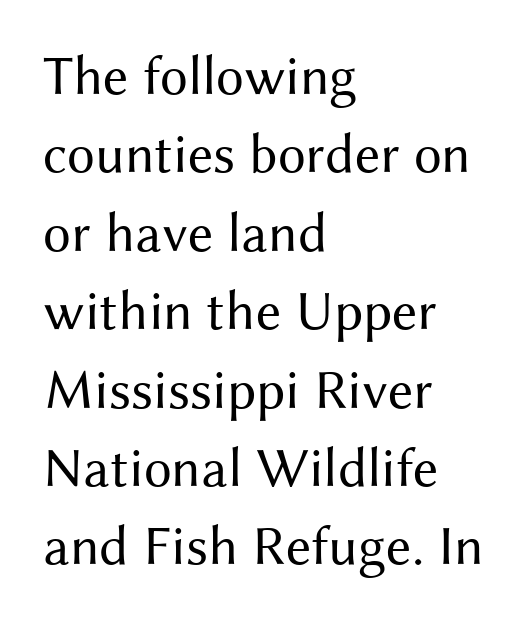
Q: Is the text bold? A: No.
Q: Is the text italic (slanted)? A: No, it is upright.
Q: Is the typeface a serif or a sans-serif typeface? A: Sans-serif.
Q: Is the text underlined? A: No.
Q: How is the paragraph aligned? A: Left-aligned.
Q: Is the spacing between letters normal or unusually wide? A: Normal.
Q: Is the spacing between lines tight, normal or loose? A: Normal.
Q: Width (condensed, normal, or wide)? A: Normal.
Q: Stroke contrast? A: Medium.
Q: x-height? A: Medium.
Q: Monospaced? A: No.
